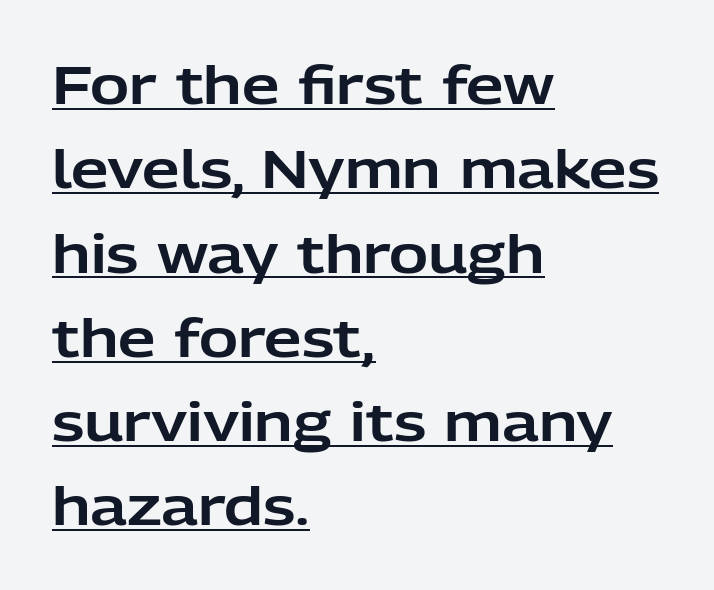
The image shows 53 px sans-serif type, upright; set left-aligned, normal line spacing (1.59x), normal letter spacing, underlined; low stroke contrast and a medium x-height.
